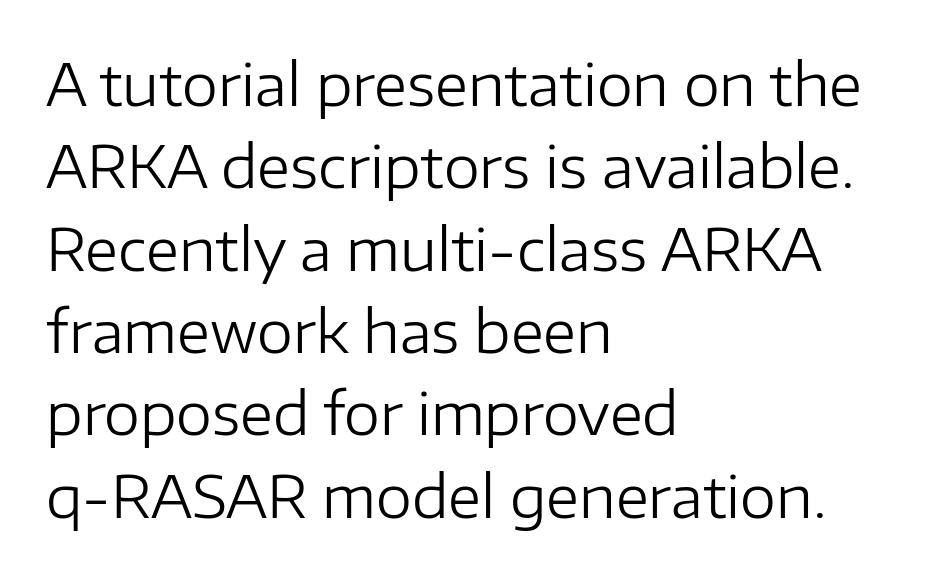
Q: Is the text bold? A: No.
Q: Is the text italic (slanted)? A: No, it is upright.
Q: Is the typeface a serif or a sans-serif typeface? A: Sans-serif.
Q: Is the text underlined? A: No.
Q: How is the paragraph aligned? A: Left-aligned.
Q: Is the spacing between letters normal or unusually wide? A: Normal.
Q: Is the spacing between lines tight, normal or loose? A: Normal.
Q: Width (condensed, normal, or wide)? A: Normal.
Q: Stroke contrast? A: Low.
Q: x-height? A: Medium.
Q: Monospaced? A: No.
